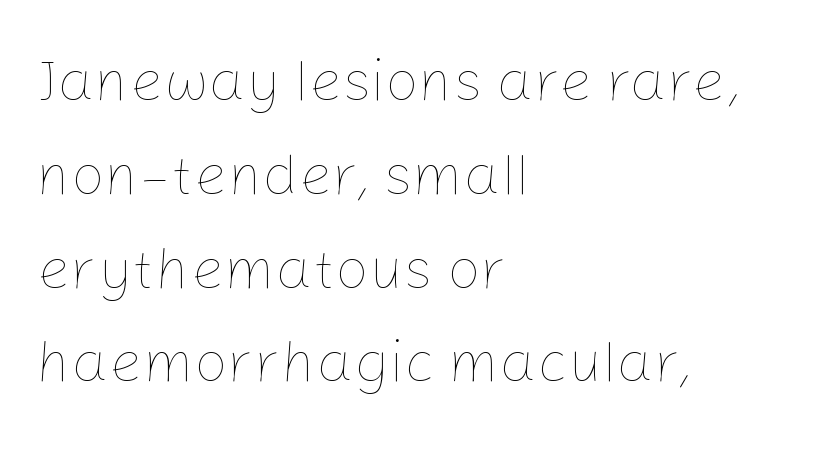
Q: Is the text bold? A: No.
Q: Is the text italic (slanted)? A: No, it is upright.
Q: Is the text underlined? A: No.
Q: How is the paragraph aligned? A: Left-aligned.
Q: Is the spacing between letters normal or unusually wide? A: Normal.
Q: Is the spacing between lines tight, normal or loose? A: Normal.
Q: Width (condensed, normal, or wide)? A: Normal.
Q: Stroke contrast? A: Low.
Q: x-height? A: Medium.
Q: Monospaced? A: No.
